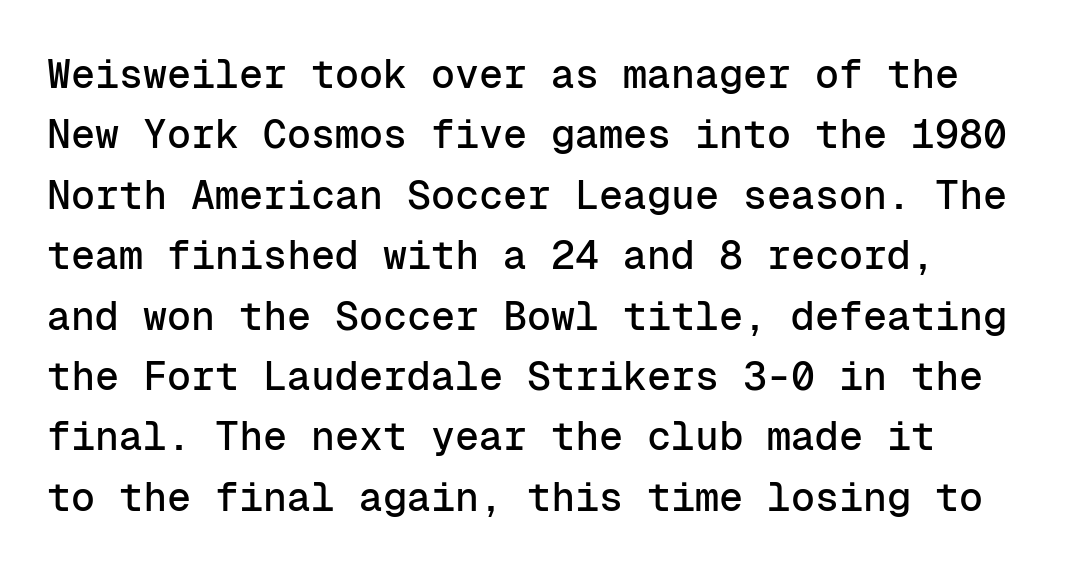
Q: Is the text italic (slanted)? A: No, it is upright.
Q: Is the typeface a serif or a sans-serif typeface? A: Sans-serif.
Q: Is the text underlined? A: No.
Q: How is the paragraph aligned? A: Left-aligned.
Q: Is the spacing between letters normal or unusually wide? A: Normal.
Q: Is the spacing between lines tight, normal or loose? A: Normal.
Q: Width (condensed, normal, or wide)? A: Normal.
Q: Stroke contrast? A: Low.
Q: x-height? A: Medium.
Q: Monospaced? A: Yes.
